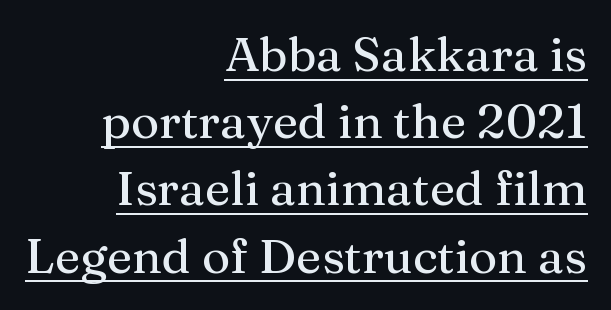
{"serif": "yes", "italic": "no", "width": "normal", "stroke_contrast": "medium", "x_height": "medium", "monospaced": "no", "underline": "yes", "align": "right", "line_spacing": "normal", "line_spacing_ratio": 1.4, "letter_spacing": "normal", "letter_spacing_em": 0.0, "glyph_px": 48}
